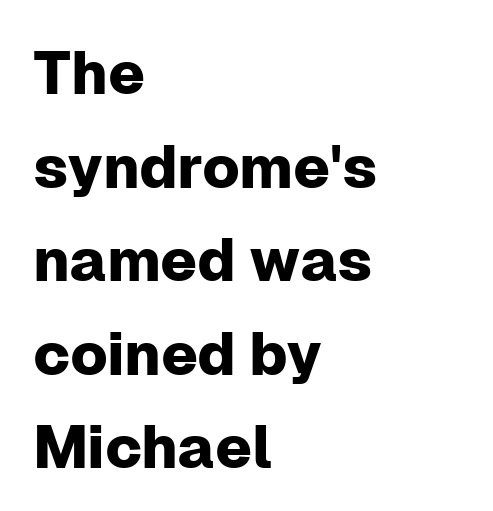
The image shows 60 px sans-serif type, upright; set left-aligned, normal line spacing (1.56x), normal letter spacing, not underlined; low stroke contrast and a medium x-height.
